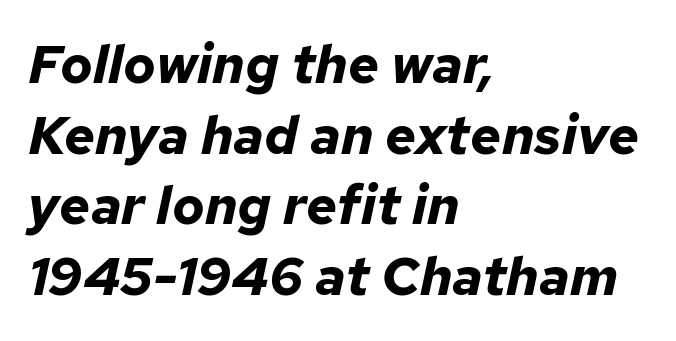
The area under the type is left untouched. Typeset ragged right — the left edge is the straight one. Summary of weight: heavy, a full bold. Proportional: the letters do not fall into vertical columns. The leading is moderate, giving the passage an even texture. A typesetter would mark this as italic.
